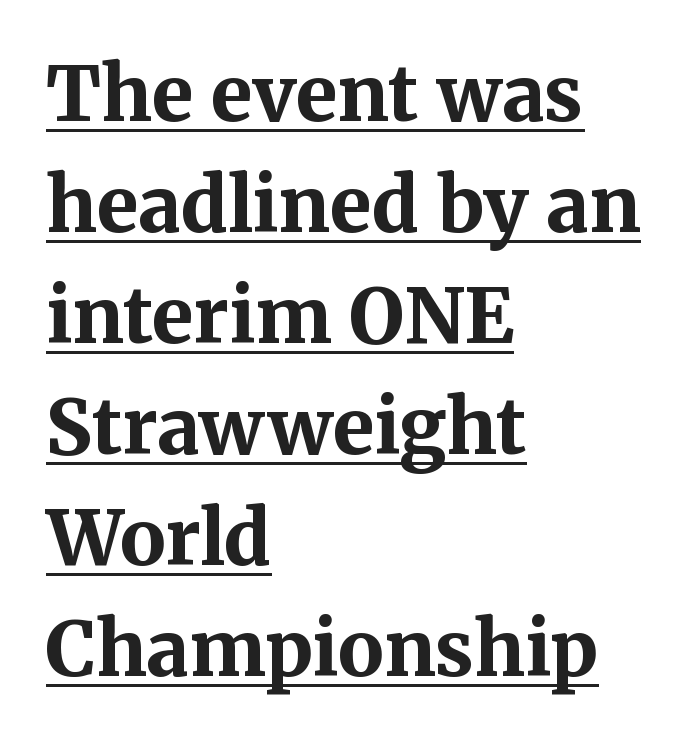
Posture: straight, roman, zero tilt. Notice how thick the strokes are: this is what a full bold looks like. Descenders here cross a horizontal rule under the line. Interline gaps are of average width in this sample.
